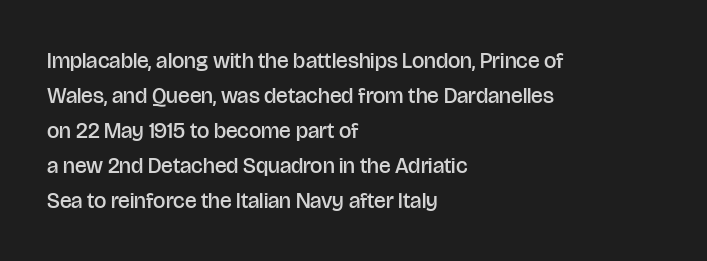
{"italic": "no", "bold": "semi", "underline": "no", "align": "left", "line_spacing": "normal", "line_spacing_ratio": 1.59, "letter_spacing": "normal", "letter_spacing_em": 0.0, "glyph_px": 22}
